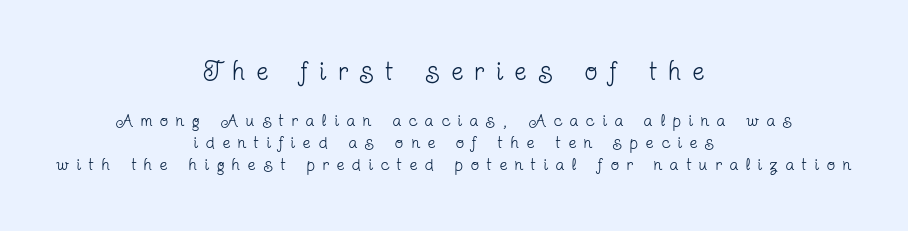
Q: Is the text bold? A: No.
Q: Is the text italic (slanted)? A: No, it is upright.
Q: Is the text underlined? A: No.
Q: How is the paragraph aligned? A: Centered.
Q: Is the spacing between letters normal or unusually wide? A: Unusually wide.
Q: Is the spacing between lines tight, normal or loose? A: Normal.
Q: Which block of text is set in a larger size, the first (top) or the second (bottom)? A: The first (top) one.
